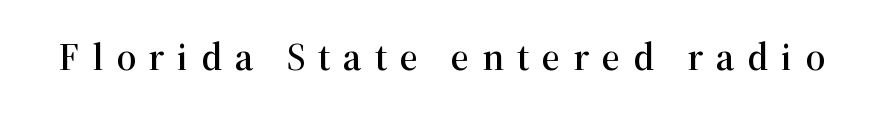
Each row of text sits above clean, open space. The designer went with a serif here, giving each stem small feet. The letters stand straight up with perfectly vertical stems. Note the varied advance widths — an 'i' is clearly narrower than an 'm'. Glyph-to-glyph distance is far greater than everyday printed text.
